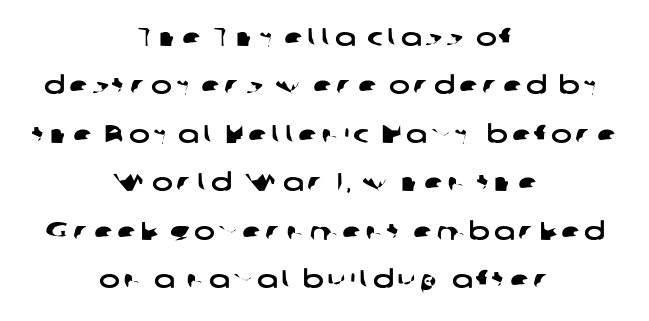
The image shows 25 px text type; set centered, loose line spacing (1.94x), not underlined.
